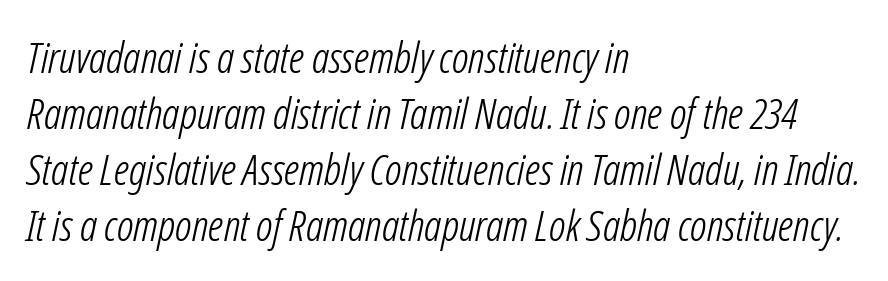
Each new line begins a customary step beneath the previous one. Think standard paragraph weight, or any step lighter than that. The compositor pushed each line to the left boundary. Is the letter spacing exaggerated? No — it looks like the ordinary default. Character widths vary here, with narrow letters taking less room than wide ones.
